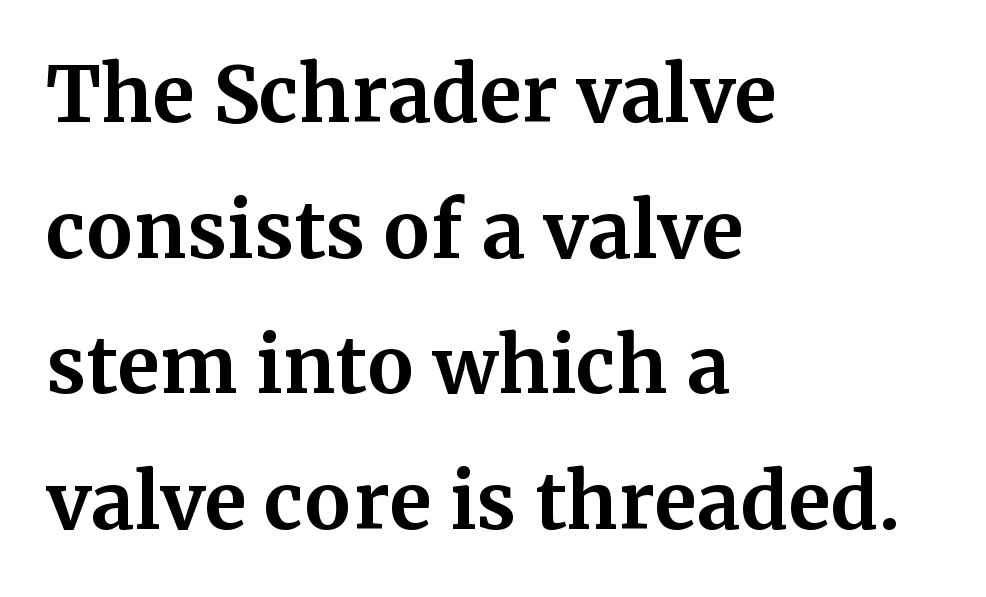
The zone under the glyphs is completely vacant. Do the characters align in a grid? No, the font is proportional. Students, note that the glyphs here touch the page at normal intervals. These lines were composed using upright roman letters. The lines in this sample share a left origin and differ only in where they stop. The glyphs have the mass of a bold cut.
